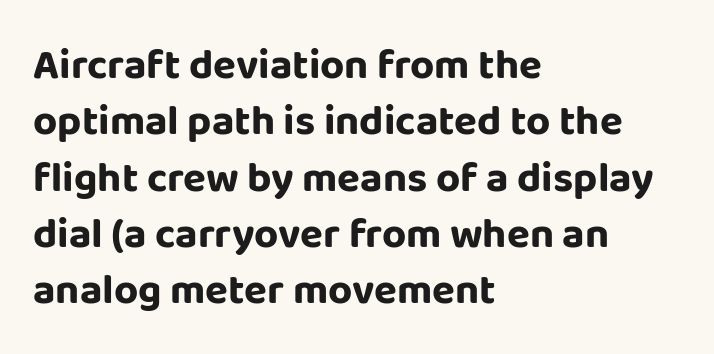
Letters rest on an invisible, unmarked baseline. These lines sit exactly where default settings would place them. Inter-character spacing is left at the font's built-in metrics. The specimen reads as upright at a glance. Strokes here are thick enough to call this a true bold. Looks like regular typesetting: each glyph gets only the width it needs.
